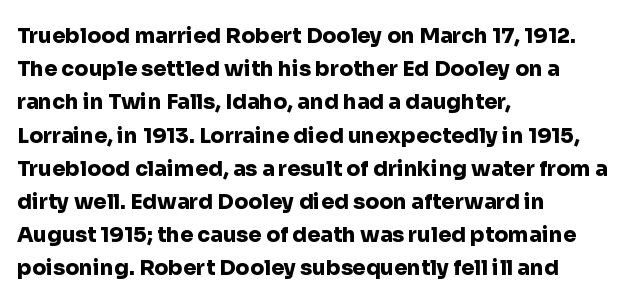
The image shows 21 px bold type, upright; set left-aligned, normal line spacing (1.58x), normal letter spacing, not underlined.
